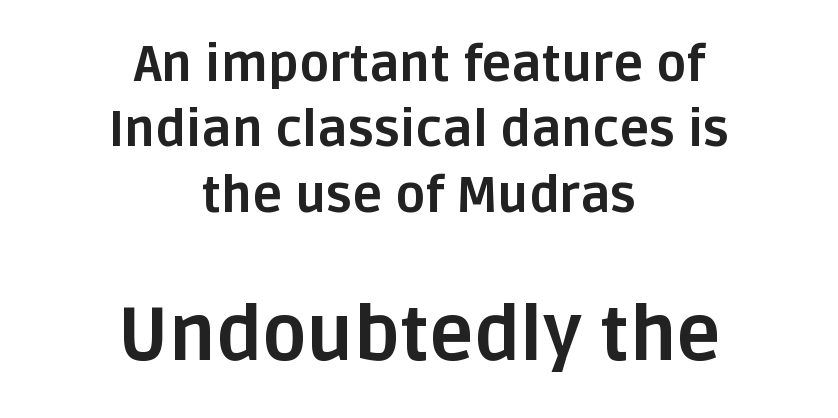
Q: Is the text bold? A: Yes.
Q: Is the text italic (slanted)? A: No, it is upright.
Q: Is the typeface a serif or a sans-serif typeface? A: Sans-serif.
Q: Is the text underlined? A: No.
Q: How is the paragraph aligned? A: Centered.
Q: Is the spacing between letters normal or unusually wide? A: Normal.
Q: Is the spacing between lines tight, normal or loose? A: Normal.
Q: Which block of text is set in a larger size, the first (top) or the second (bottom)? A: The second (bottom) one.
Q: Width (condensed, normal, or wide)? A: Normal.
Q: Stroke contrast? A: Low.
Q: x-height? A: Large.
Q: Monospaced? A: No.
